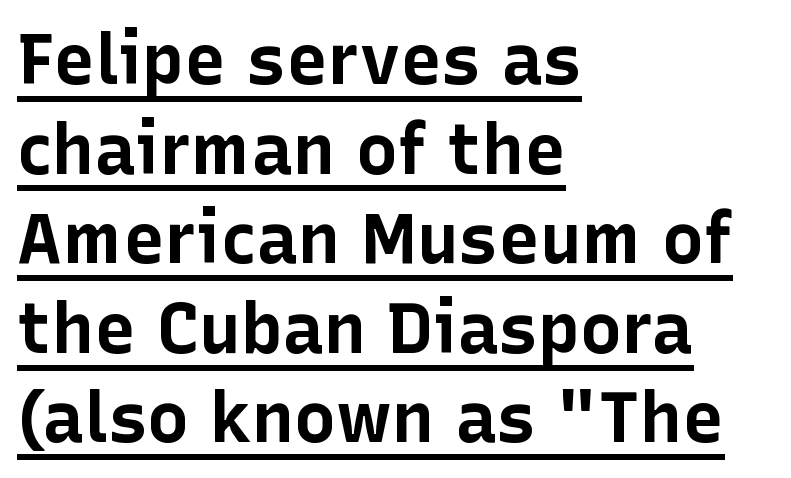
Q: Is the text bold? A: Yes.
Q: Is the text italic (slanted)? A: No, it is upright.
Q: Is the typeface a serif or a sans-serif typeface? A: Sans-serif.
Q: Is the text underlined? A: Yes.
Q: How is the paragraph aligned? A: Left-aligned.
Q: Is the spacing between letters normal or unusually wide? A: Normal.
Q: Is the spacing between lines tight, normal or loose? A: Normal.
Q: Width (condensed, normal, or wide)? A: Normal.
Q: Stroke contrast? A: Low.
Q: x-height? A: Medium.
Q: Monospaced? A: No.
